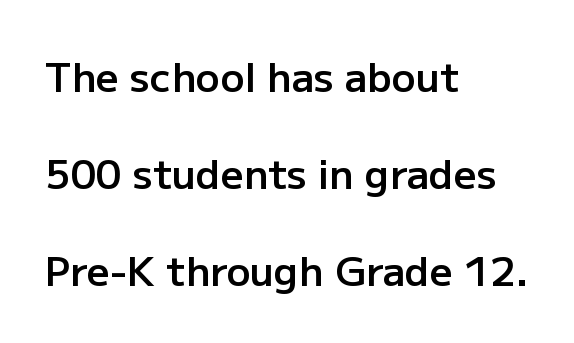
Honestly, the letter spacing is just normal — you wouldn't notice it. Is the block centered? No — it sits flush against the left margin. Rows of type keep a wide berth in the vertical direction. Caption: semibold face, moderately heavy strokes.
